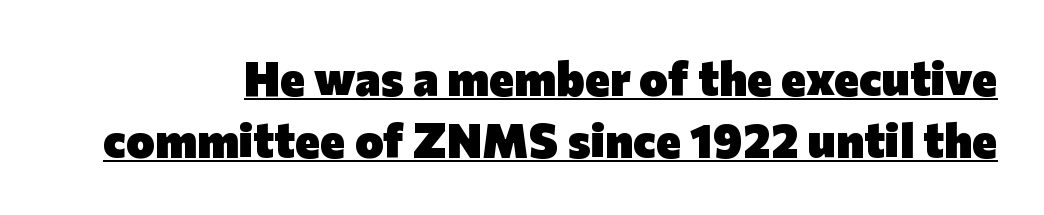
{"serif": "no", "italic": "no", "bold": "yes", "weight": "heavy", "width": "normal", "stroke_contrast": "low", "x_height": "medium", "monospaced": "no", "underline": "yes", "line_spacing": "normal", "line_spacing_ratio": 1.29, "letter_spacing": "normal", "letter_spacing_em": 0.0, "glyph_px": 48}
